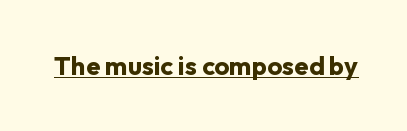
{"italic": "no", "bold": "yes", "underline": "yes", "letter_spacing": "normal", "letter_spacing_em": 0.0, "glyph_px": 26}
